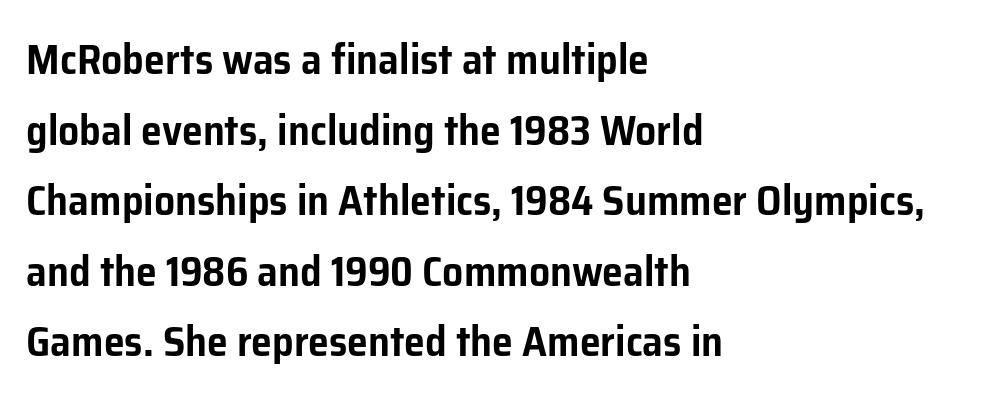
The image shows 42 px sans-serif type, upright; set left-aligned, normal line spacing (1.68x), normal letter spacing, not underlined; low stroke contrast and a medium x-height.
